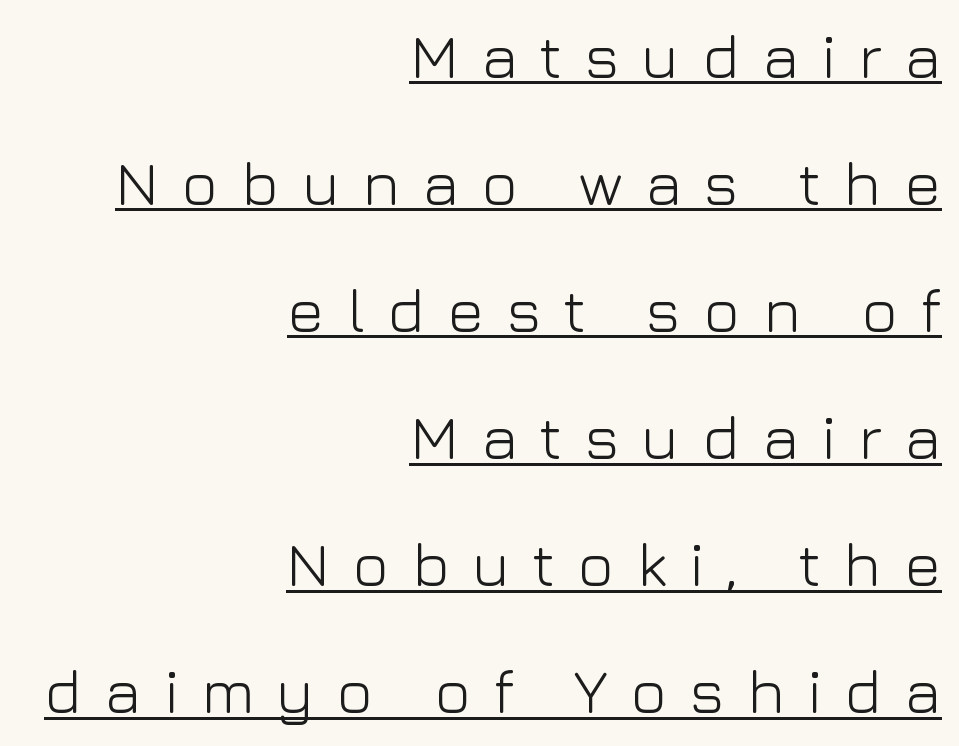
The image shows 62 px light sans-serif type, upright; set right-aligned, loose line spacing (2.05x), unusually wide letter spacing (+0.36 em), underlined; low stroke contrast and a medium x-height.
